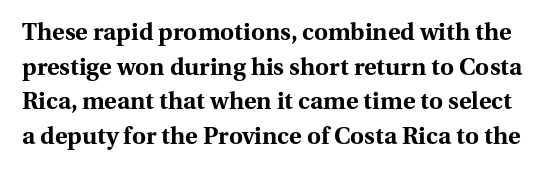
Q: Is the text bold? A: Yes.
Q: Is the text italic (slanted)? A: No, it is upright.
Q: Is the text underlined? A: No.
Q: Is the spacing between letters normal or unusually wide? A: Normal.
Q: Is the spacing between lines tight, normal or loose? A: Normal.
